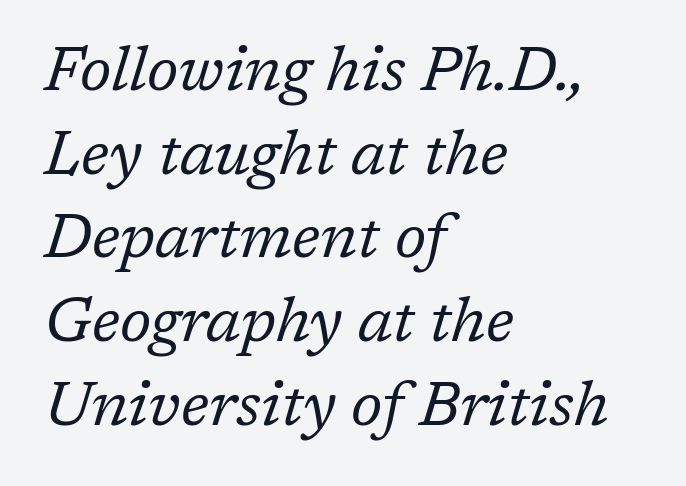
The image shows 62 px regular-weight serif type, italic (leaning right); set left-aligned, normal line spacing (1.35x), normal letter spacing, not underlined; low stroke contrast and a medium x-height.
